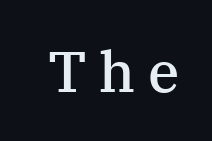
{"serif": "yes", "italic": "no", "bold": "semi", "weight": "semibold", "width": "normal", "stroke_contrast": "medium", "x_height": "medium", "monospaced": "no", "underline": "no", "letter_spacing": "wide", "letter_spacing_em": 0.22, "glyph_px": 57}
